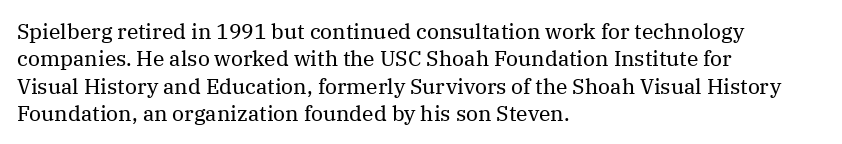
Reading down the block, your eye returns to a fixed left position each line. The weight tops out at a normal text grade. Interline gaps are of average width in this sample. The letters sit at their default tracking, neither squeezed nor spread.
